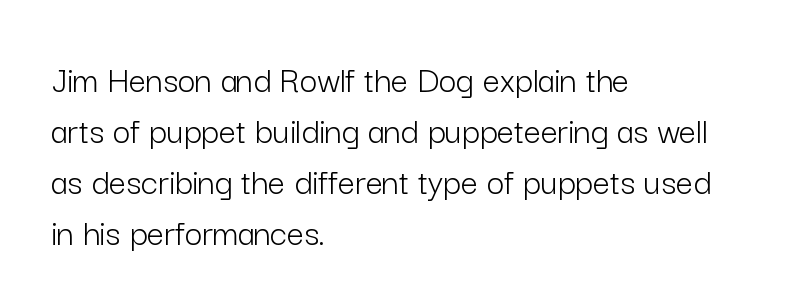
This rendering features lettering with no underline. A typesetter would call this proportional, since set widths differ per character. Check where the strokes stop: nothing finishes them off — pure sans. Typeset ragged right — the left edge is the straight one. In terms of leading, this rendering sits right in the middle. The strokes are not fattened; the text isn't bold.
